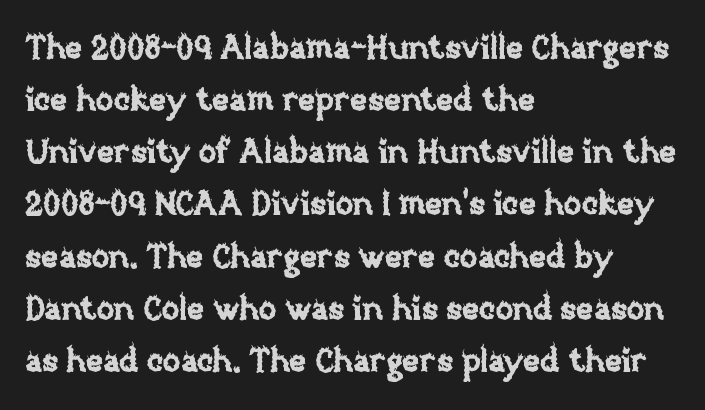
Quick note: interline space is typical. Any mark beneath the type? The region is blank. Caption: standard tracking, unaltered. Horizontal alignment here is leftward, the default for most running prose.
